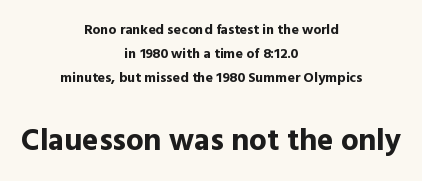
{"serif": "no", "italic": "no", "bold": "yes", "weight": "bold", "width": "normal", "x_height": "medium", "monospaced": "no", "underline": "no", "align": "center", "line_spacing_ratio": 1.72, "letter_spacing": "normal", "letter_spacing_em": 0.0, "larger_block": "second", "size_ratio": 2.21, "glyph_px": 31}
